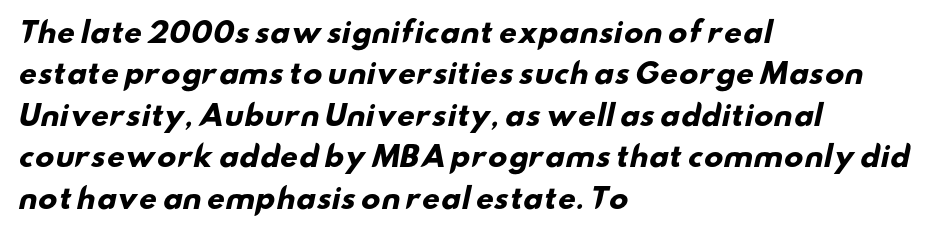
Q: Is the text bold? A: Yes.
Q: Is the typeface a serif or a sans-serif typeface? A: Sans-serif.
Q: Is the text underlined? A: No.
Q: How is the paragraph aligned? A: Left-aligned.
Q: Is the spacing between letters normal or unusually wide? A: Normal.
Q: Is the spacing between lines tight, normal or loose? A: Normal.
Q: Width (condensed, normal, or wide)? A: Wide.
Q: Stroke contrast? A: Low.
Q: x-height? A: Small.
Q: Monospaced? A: No.
